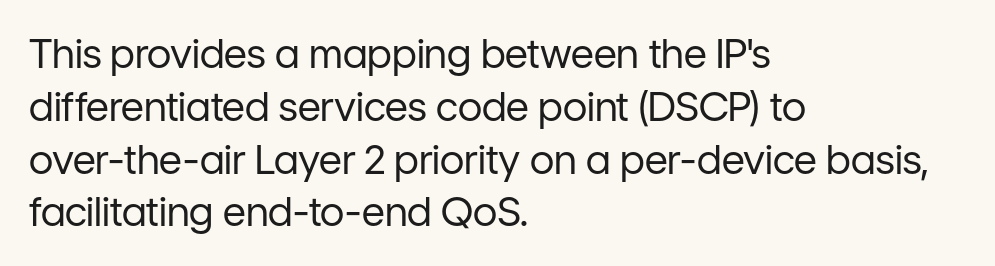
Q: Is the text bold? A: No.
Q: Is the text italic (slanted)? A: No, it is upright.
Q: Is the typeface a serif or a sans-serif typeface? A: Sans-serif.
Q: Is the text underlined? A: No.
Q: How is the paragraph aligned? A: Left-aligned.
Q: Is the spacing between letters normal or unusually wide? A: Normal.
Q: Is the spacing between lines tight, normal or loose? A: Normal.
Q: Width (condensed, normal, or wide)? A: Normal.
Q: Stroke contrast? A: Low.
Q: x-height? A: Medium.
Q: Monospaced? A: No.
